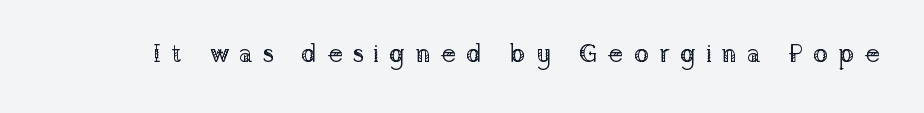
Tracking here is generous; glyphs stand well apart from one another. The weight tops out at a normal text grade. Do the letters lean? They stand straight. The space directly below the letters is spotless.
